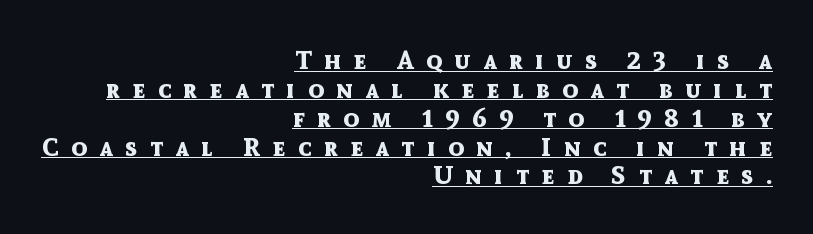
Q: Is the text bold? A: Yes.
Q: Is the text italic (slanted)? A: No, it is upright.
Q: Is the text underlined? A: Yes.
Q: How is the paragraph aligned? A: Right-aligned.
Q: Is the spacing between letters normal or unusually wide? A: Unusually wide.
Q: Is the spacing between lines tight, normal or loose? A: Tight.
